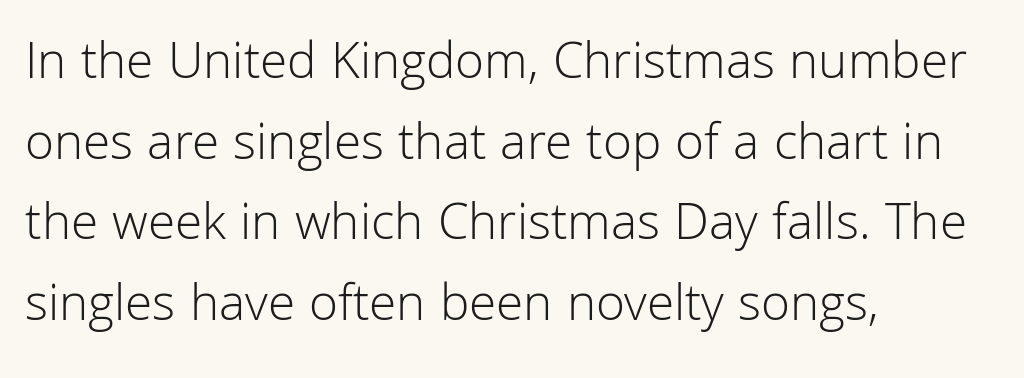
Q: Is the text bold? A: No.
Q: Is the text italic (slanted)? A: No, it is upright.
Q: Is the typeface a serif or a sans-serif typeface? A: Sans-serif.
Q: Is the text underlined? A: No.
Q: How is the paragraph aligned? A: Left-aligned.
Q: Is the spacing between letters normal or unusually wide? A: Normal.
Q: Is the spacing between lines tight, normal or loose? A: Normal.
Q: Width (condensed, normal, or wide)? A: Normal.
Q: Stroke contrast? A: Low.
Q: x-height? A: Medium.
Q: Monospaced? A: No.
